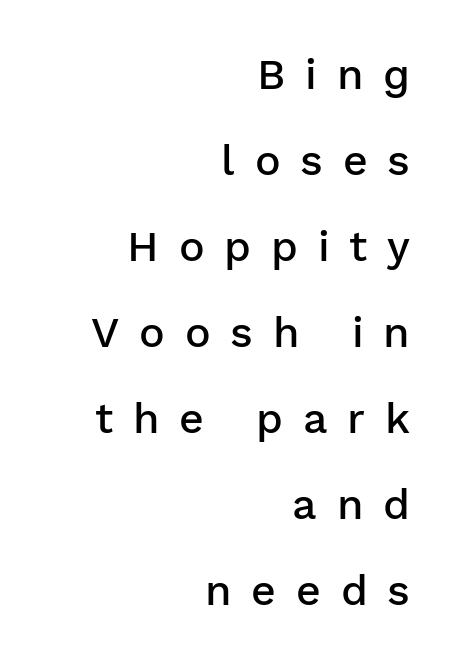
Grotesque or geometric, the face here clearly has no serifs. Moderately thickened strokes mark this as semibold type. The words here are not underlined. The face used here is proportionally spaced, like ordinary book or web type. You can tell it's not italic because the verticals are truly vertical.
